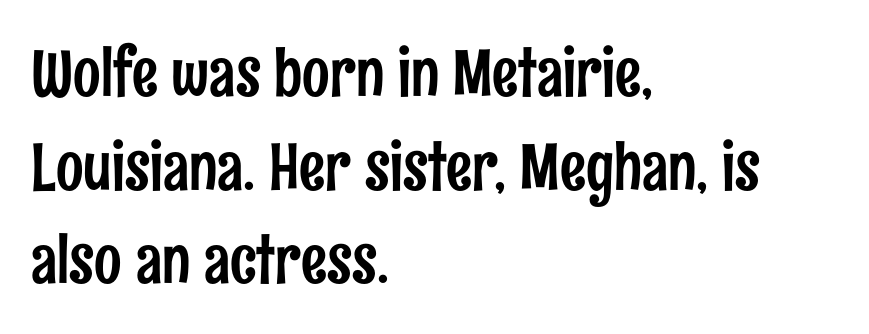
The rendering uses natural spacing where letterforms have individual widths. A classic flush-left, rag-right setting is used for this passage. The type family on display is of the sans-serif kind. The gaps between neighbouring characters are ordinary and unremarkable.
